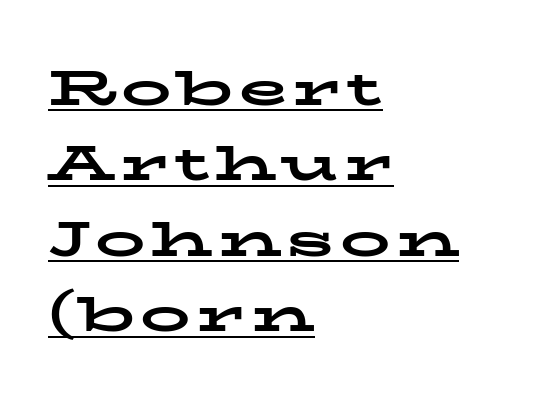
The image shows 50 px bold, wide serif type, upright; set left-aligned, normal line spacing (1.51x), underlined; low stroke contrast and a medium x-height.
